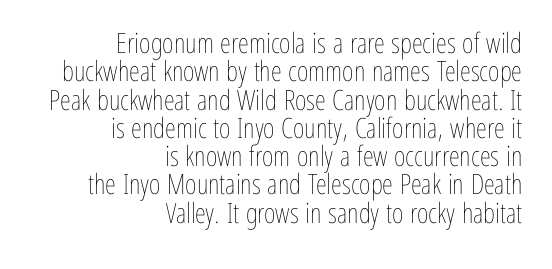
{"italic": "no", "bold": "no", "weight": "thin", "width": "condensed", "stroke_contrast": "low", "x_height": "medium", "monospaced": "no", "underline": "no", "align": "right", "line_spacing": "tight", "line_spacing_ratio": 1.01, "letter_spacing": "normal", "letter_spacing_em": 0.0, "glyph_px": 28}
